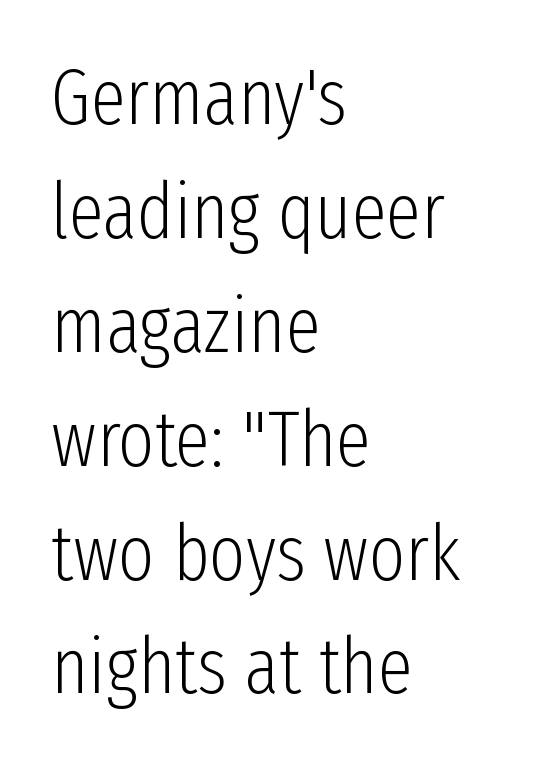
Character widths vary here, with narrow letters taking less room than wide ones. Words appear dense and cohesive because spacing is normal. Unmarked baselines from the first word to the last. No heavy texture on the line: the type isn't bold. Line beginnings align vertically; line endings do not.
